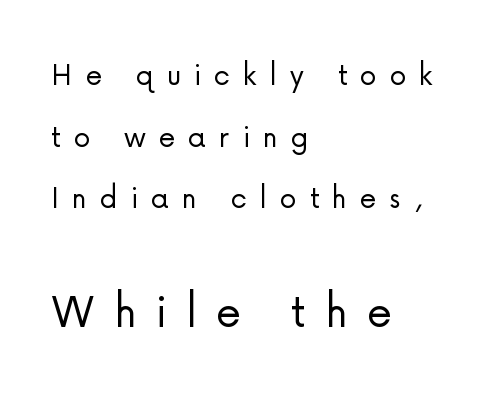
{"serif": "no", "italic": "no", "bold": "no", "weight": "light", "width": "normal", "stroke_contrast": "low", "x_height": "medium", "monospaced": "no", "underline": "no", "align": "left", "line_spacing_ratio": 1.81, "letter_spacing": "wide", "letter_spacing_em": 0.38, "larger_block": "second", "size_ratio": 1.5, "glyph_px": 51}
